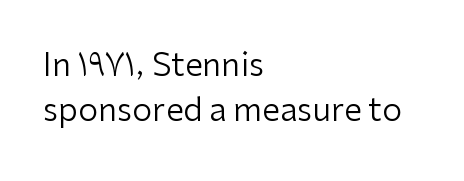
Q: Is the text bold? A: No.
Q: Is the text italic (slanted)? A: No, it is upright.
Q: Is the typeface a serif or a sans-serif typeface? A: Sans-serif.
Q: Is the text underlined? A: No.
Q: How is the paragraph aligned? A: Left-aligned.
Q: Is the spacing between letters normal or unusually wide? A: Normal.
Q: Is the spacing between lines tight, normal or loose? A: Normal.
Q: Width (condensed, normal, or wide)? A: Normal.
Q: Stroke contrast? A: Low.
Q: x-height? A: Medium.
Q: Monospaced? A: No.
